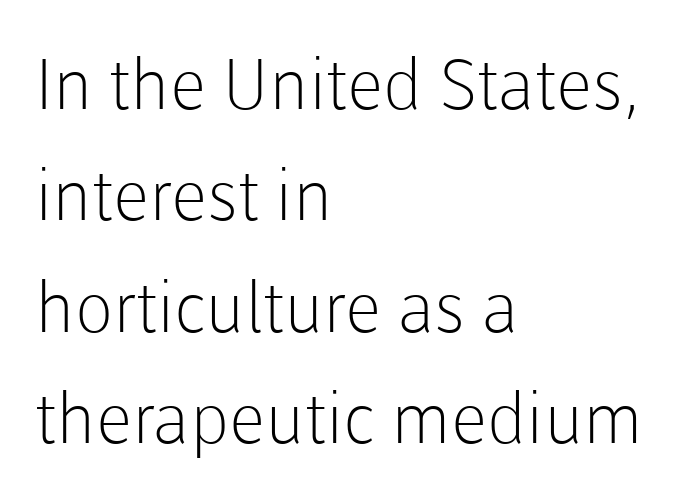
{"serif": "no", "italic": "no", "bold": "no", "weight": "light", "width": "normal", "stroke_contrast": "low", "x_height": "medium", "monospaced": "no", "underline": "no", "align": "left", "line_spacing": "normal", "line_spacing_ratio": 1.59, "letter_spacing": "normal", "letter_spacing_em": 0.0, "glyph_px": 70}
